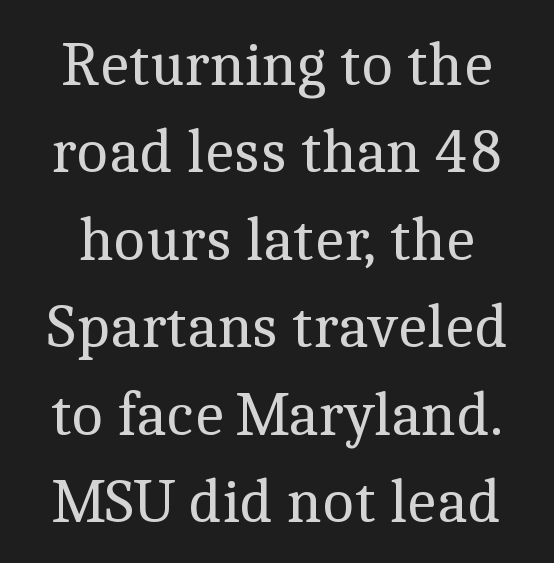
Q: Is the text bold? A: No.
Q: Is the text italic (slanted)? A: No, it is upright.
Q: Is the typeface a serif or a sans-serif typeface? A: Serif.
Q: Is the text underlined? A: No.
Q: Is the spacing between letters normal or unusually wide? A: Normal.
Q: Is the spacing between lines tight, normal or loose? A: Normal.
Q: Width (condensed, normal, or wide)? A: Normal.
Q: x-height? A: Medium.
Q: Monospaced? A: No.
